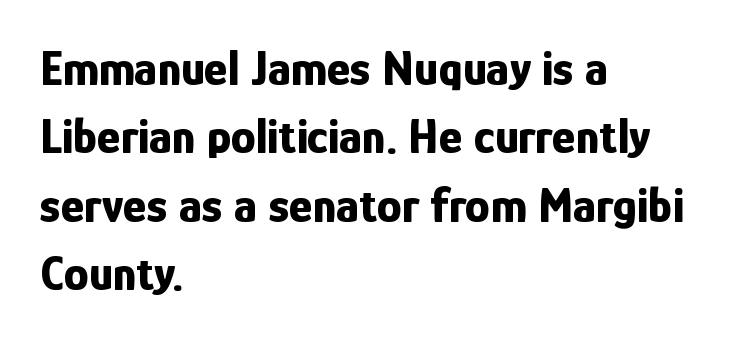
Q: Is the text bold? A: Yes.
Q: Is the text italic (slanted)? A: No, it is upright.
Q: Is the typeface a serif or a sans-serif typeface? A: Sans-serif.
Q: Is the text underlined? A: No.
Q: How is the paragraph aligned? A: Left-aligned.
Q: Is the spacing between letters normal or unusually wide? A: Normal.
Q: Is the spacing between lines tight, normal or loose? A: Normal.
Q: Width (condensed, normal, or wide)? A: Condensed.
Q: Stroke contrast? A: Low.
Q: x-height? A: Medium.
Q: Monospaced? A: No.
